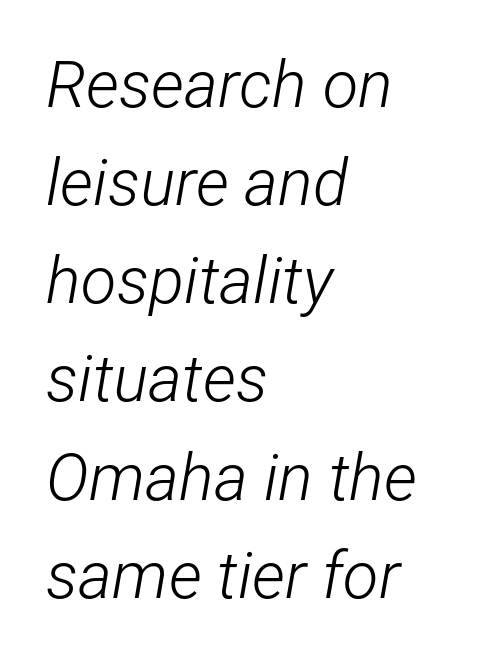
Compared with typical body copy, the letter spacing here is the same. Character widths vary here, with narrow letters taking less room than wide ones. Heft: none added — not bold. The space beneath each line is pristine and unruled.
